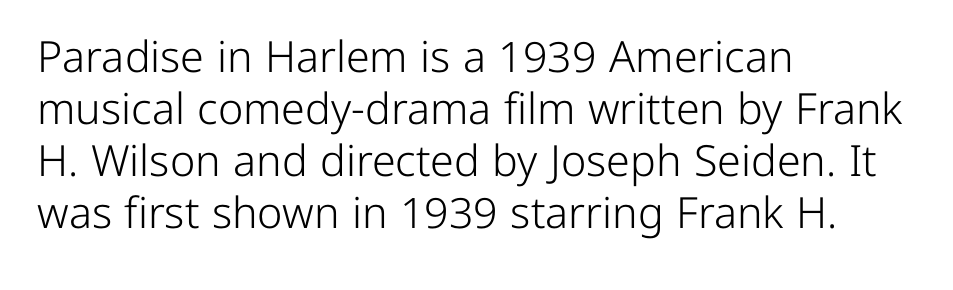
Q: Is the text bold? A: No.
Q: Is the text italic (slanted)? A: No, it is upright.
Q: Is the typeface a serif or a sans-serif typeface? A: Sans-serif.
Q: Is the text underlined? A: No.
Q: How is the paragraph aligned? A: Left-aligned.
Q: Is the spacing between letters normal or unusually wide? A: Normal.
Q: Width (condensed, normal, or wide)? A: Normal.
Q: Stroke contrast? A: Low.
Q: x-height? A: Medium.
Q: Monospaced? A: No.
